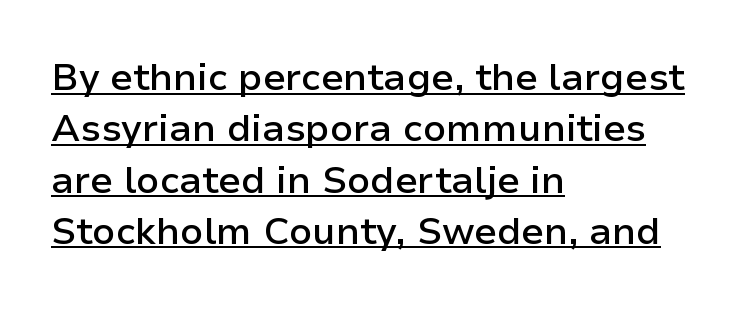
{"serif": "no", "italic": "no", "bold": "semi", "weight": "semibold", "width": "normal", "stroke_contrast": "low", "x_height": "medium", "monospaced": "no", "underline": "yes", "align": "left", "line_spacing": "normal", "line_spacing_ratio": 1.35, "letter_spacing": "normal", "letter_spacing_em": 0.0, "glyph_px": 38}
